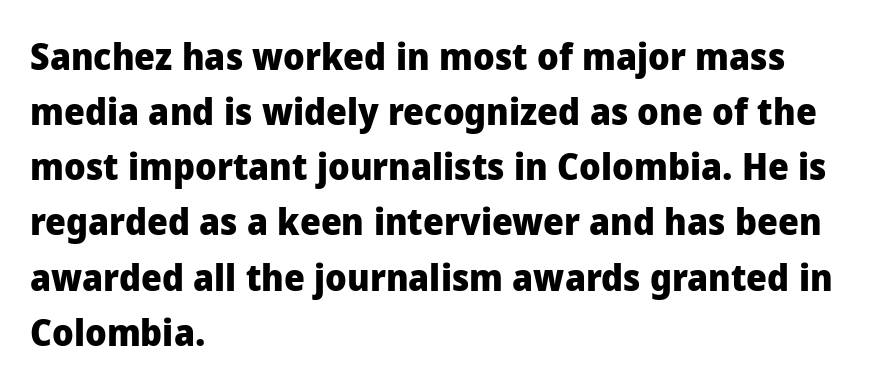
{"serif": "no", "italic": "no", "bold": "yes", "weight": "heavy", "width": "normal", "stroke_contrast": "low", "x_height": "medium", "monospaced": "no", "underline": "no", "align": "left", "line_spacing": "normal", "line_spacing_ratio": 1.49, "letter_spacing": "normal", "letter_spacing_em": 0.0, "glyph_px": 37}
